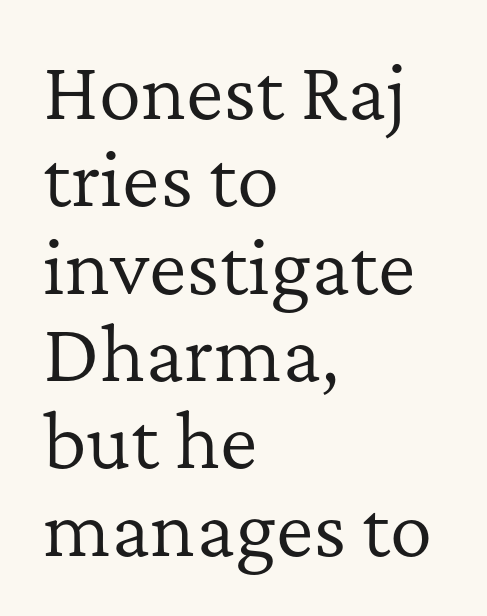
The image shows 71 px regular-weight serif type, upright; set left-aligned, line spacing 1.23x, normal letter spacing, not underlined; low stroke contrast and a medium x-height.
